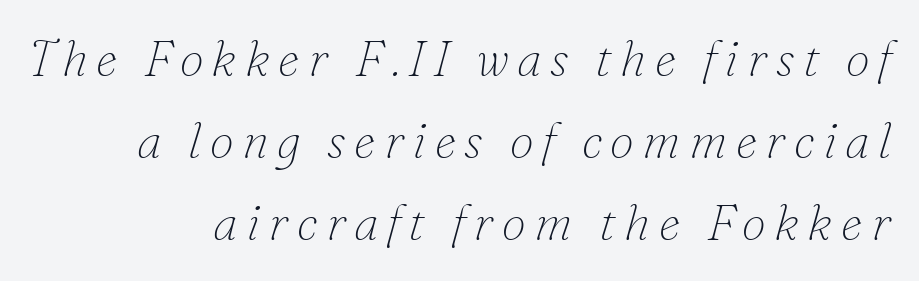
The passage shown is typed in a proportional face where columns would drift. A quiet, ordinary-to-light weight characterises the typeface. Is the block centered? No — it sits flush against the right margin. Each row of text sits above clean, open space.
